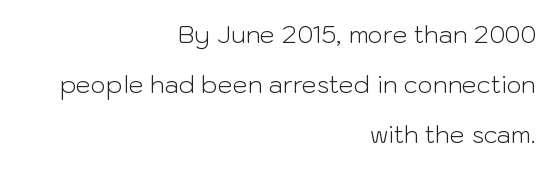
Q: Is the text bold? A: No.
Q: Is the text italic (slanted)? A: No, it is upright.
Q: Is the text underlined? A: No.
Q: How is the paragraph aligned? A: Right-aligned.
Q: Is the spacing between letters normal or unusually wide? A: Normal.
Q: Is the spacing between lines tight, normal or loose? A: Loose.
